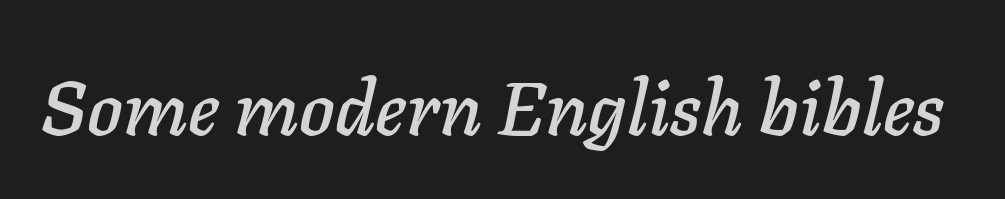
Lines of text with bare space underneath. Words appear dense and cohesive because spacing is normal. Each letter keeps its own natural width here, so spacing adapts to shape. The letters are slanted; this is an italic face.
